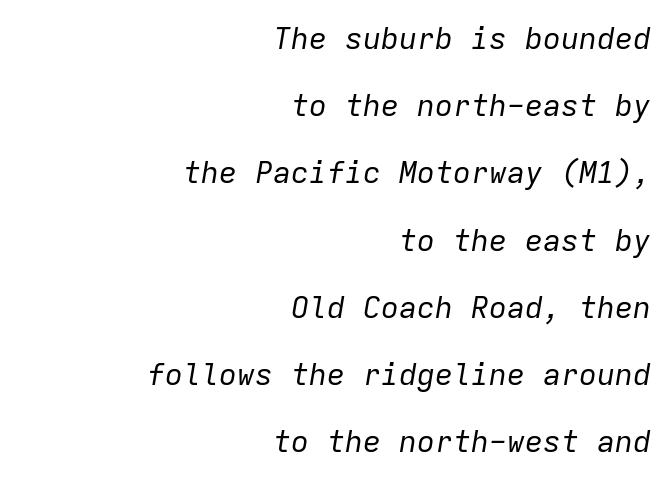
A bare baseline throughout the passage. Is this a fixed-width face? Yes — each glyph sits in an identical cell. Heaviness? Minimal to ordinary, like unemphasized prose. Italic: yes, the glyphs are oblique.
